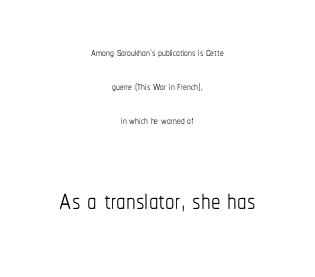
Q: Is the text bold? A: No.
Q: Is the text italic (slanted)? A: No, it is upright.
Q: Is the text underlined? A: No.
Q: How is the paragraph aligned? A: Centered.
Q: Is the spacing between letters normal or unusually wide? A: Normal.
Q: Is the spacing between lines tight, normal or loose? A: Loose.
Q: Which block of text is set in a larger size, the first (top) or the second (bottom)? A: The second (bottom) one.
Q: Width (condensed, normal, or wide)? A: Condensed.
Q: Stroke contrast? A: Low.
Q: x-height? A: Medium.
Q: Monospaced? A: No.
